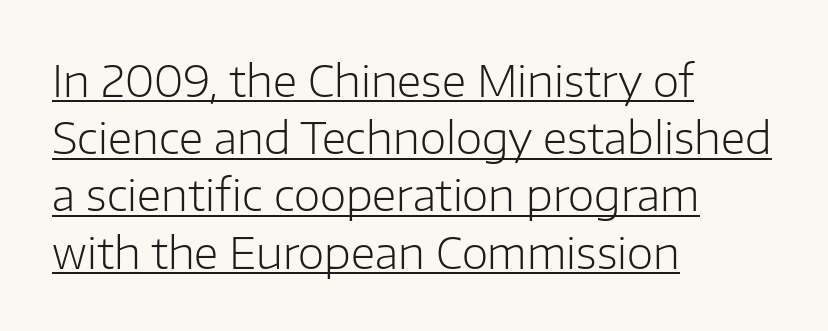
This sample is left-justified, so line endings fall wherever the words run out. The space between consecutive lines is moderate. In terms of letterspacing, this is plain default setting. Here the designer chose a conventional face with non-uniform glyph widths. The characters display no serif detailing; their extremities are plain. In terms of posture, this sample is upright.
